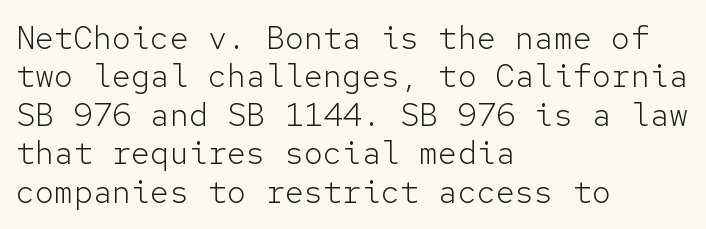
This reads as an unemphasized weight, regular at the heaviest. Ascenders rise straight up at ninety degrees. There is no visible air inserted between adjacent glyphs. Where is the straight margin? On the left. Note: no serifs on the glyphs. Fixed-width glyphs throughout — classic coding-font behaviour.
